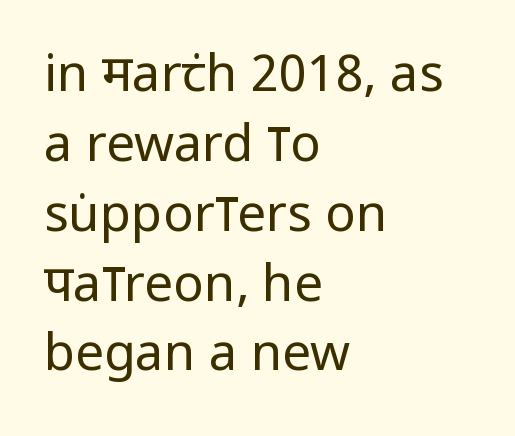
The lettering holds an erect, upright posture throughout. Here the glyphs are tracked normally, forming tight word shapes. Compared with typical paragraphs, the rows here are spaced about the same. Descenders hang freely into open space.
